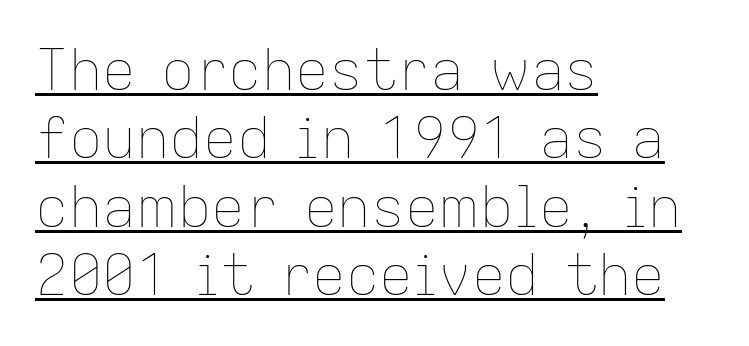
{"italic": "no", "bold": "no", "weight": "thin", "width": "normal", "stroke_contrast": "low", "x_height": "medium", "monospaced": "no", "underline": "yes", "align": "left", "line_spacing_ratio": 1.22, "letter_spacing": "normal", "letter_spacing_em": 0.0, "glyph_px": 56}
